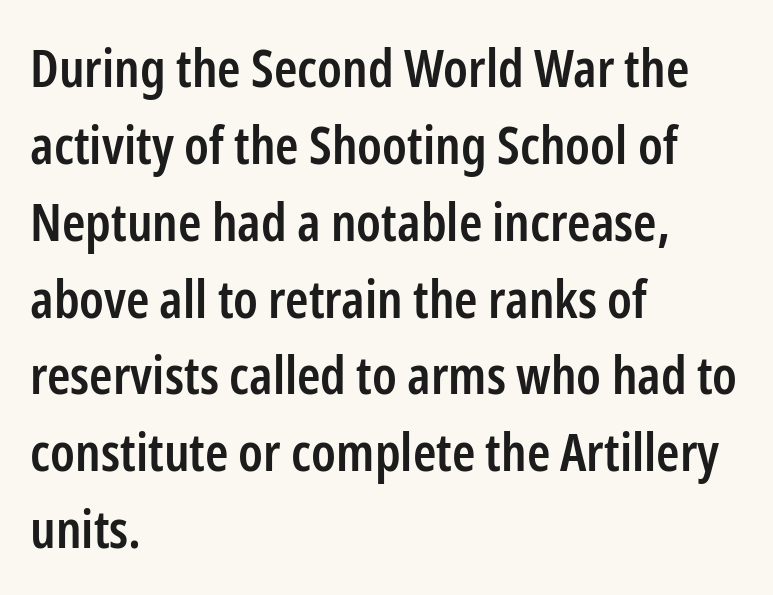
Q: Is the text bold? A: Semi-bold.
Q: Is the text italic (slanted)? A: No, it is upright.
Q: Is the typeface a serif or a sans-serif typeface? A: Sans-serif.
Q: Is the text underlined? A: No.
Q: How is the paragraph aligned? A: Left-aligned.
Q: Is the spacing between letters normal or unusually wide? A: Normal.
Q: Is the spacing between lines tight, normal or loose? A: Normal.
Q: Width (condensed, normal, or wide)? A: Condensed.
Q: Stroke contrast? A: Low.
Q: x-height? A: Medium.
Q: Monospaced? A: No.
